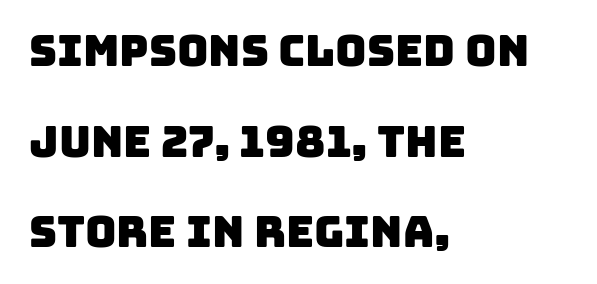
Anything drawn beneath the words? Only blank space. Classification — sans serif. Think of a printed novel: that variable character pitch is what you see here. Here the glyphs are tracked normally, forming tight word shapes.
